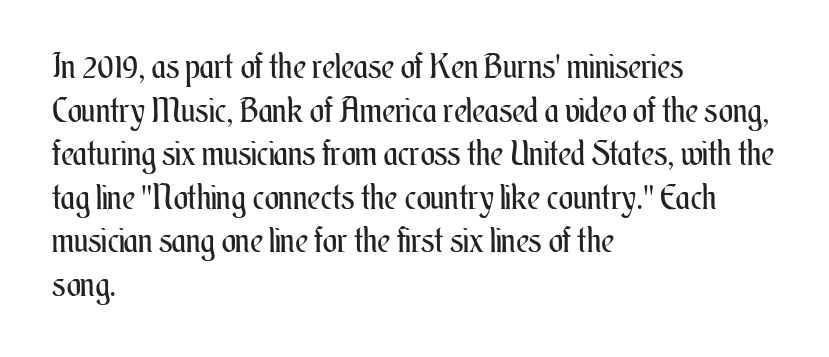
Q: Is the text bold? A: No.
Q: Is the text italic (slanted)? A: No, it is upright.
Q: Is the text underlined? A: No.
Q: How is the paragraph aligned? A: Left-aligned.
Q: Is the spacing between letters normal or unusually wide? A: Normal.
Q: Is the spacing between lines tight, normal or loose? A: Normal.
Q: Width (condensed, normal, or wide)? A: Condensed.
Q: Stroke contrast? A: Medium.
Q: x-height? A: Small.
Q: Monospaced? A: No.
